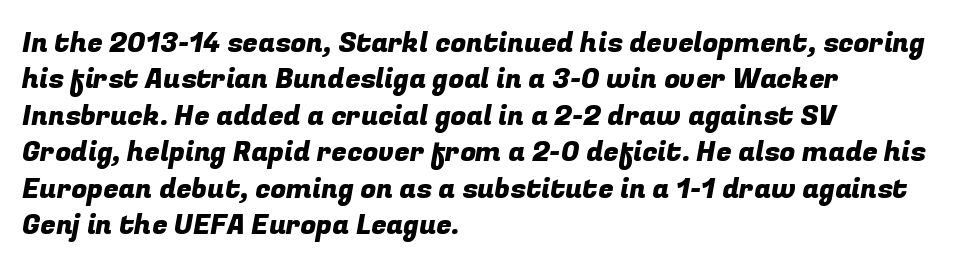
A normal amount of white space separates one row of letters from the next. The lines in this sample share a left origin and differ only in where they stop. Here the designer chose a conventional face with non-uniform glyph widths. Typographically, this falls in the sans-serif category. Has an underline been added? It has not. Students, note that the glyphs here touch the page at normal intervals.
